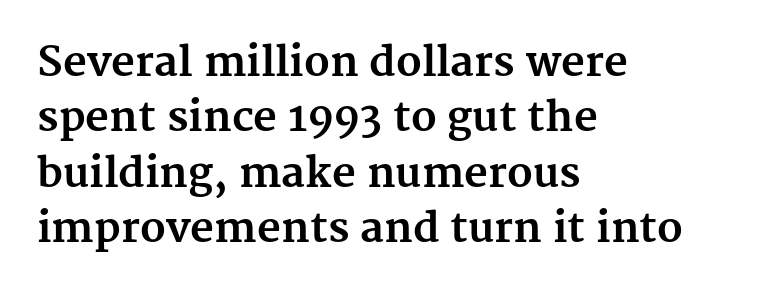
The image shows 41 px bold serif type, upright; set left-aligned, normal line spacing (1.35x), normal letter spacing, not underlined; medium stroke contrast and a medium x-height.
